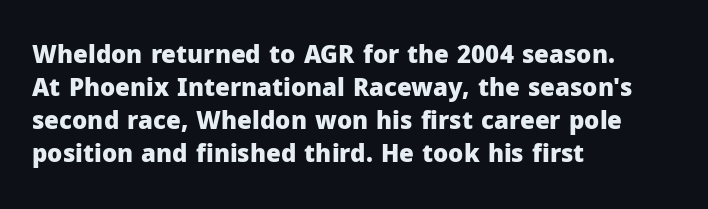
The image shows 24 px bold type, upright; set left-aligned, normal line spacing (1.37x), normal letter spacing, not underlined.
